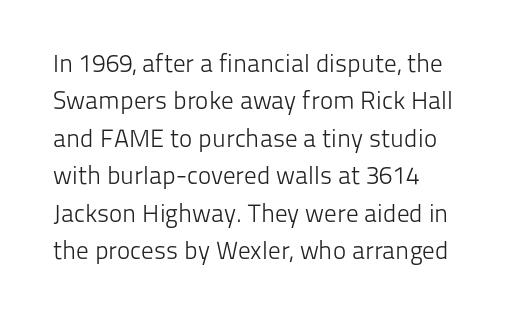
Style check: upright. Descenders are the only things crossing below the line. Stems here are at most as thick as an everyday book face. In terms of letterspacing, this is plain default setting. Vertical spacing — default.
